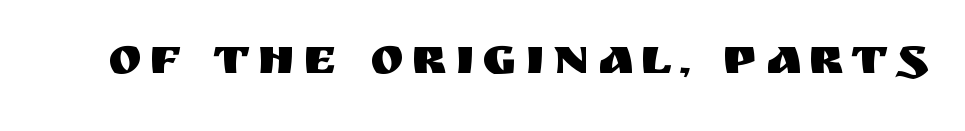
{"serif": "no", "italic": "no", "width": "normal", "stroke_contrast": "medium", "x_height": "large", "monospaced": "no", "underline": "no", "glyph_px": 51}
